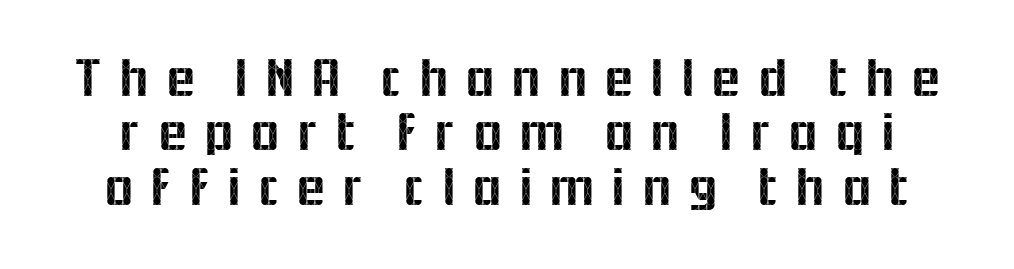
The image shows 56 px sans-serif type, upright; set tight line spacing (0.97x), unusually wide letter spacing (+0.26 em), not underlined; a medium x-height.
